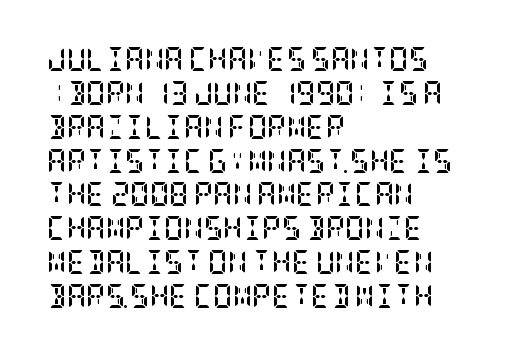
Check under the words: just untouched page. The lettering stays uniformly vertical, giving the passage a roman look. Does the weight exceed regular? Yes, all the way to bold. Leading: standard.
